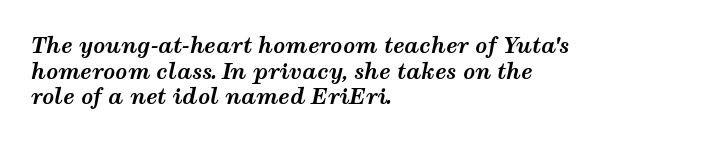
These lines keep a tight, regular rhythm from letter to letter. Just letters on the line, the space beneath them empty. Stroke thickness is high; the sample reads as a true bold. Looking at the ascenders, they clearly lean. Short and long lines alike share a common starting point at left.
